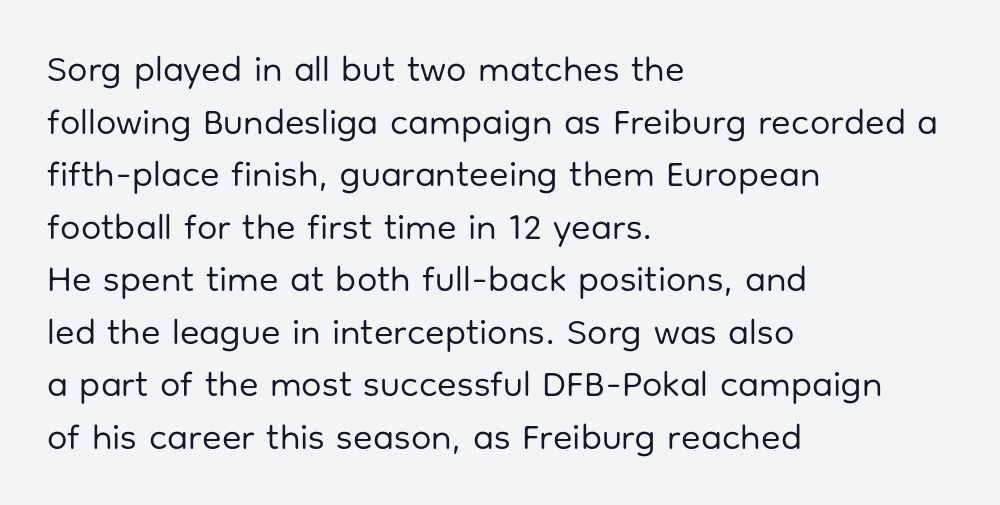
{"serif": "no", "italic": "no", "bold": "no", "weight": "regular", "width": "normal", "stroke_contrast": "low", "x_height": "medium", "monospaced": "no", "underline": "no", "align": "left", "line_spacing": "normal", "line_spacing_ratio": 1.46, "letter_spacing": "normal", "letter_spacing_em": 0.0, "glyph_px": 36}
